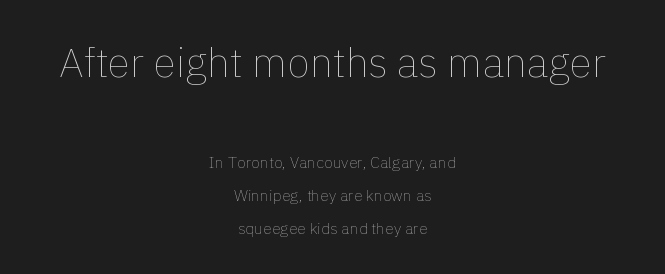
{"italic": "no", "bold": "no", "weight": "thin", "width": "normal", "x_height": "medium", "monospaced": "no", "underline": "no", "align": "center", "line_spacing": "loose", "line_spacing_ratio": 2.06, "letter_spacing": "normal", "letter_spacing_em": 0.0, "larger_block": "first", "size_ratio": 2.56, "glyph_px": 41}
